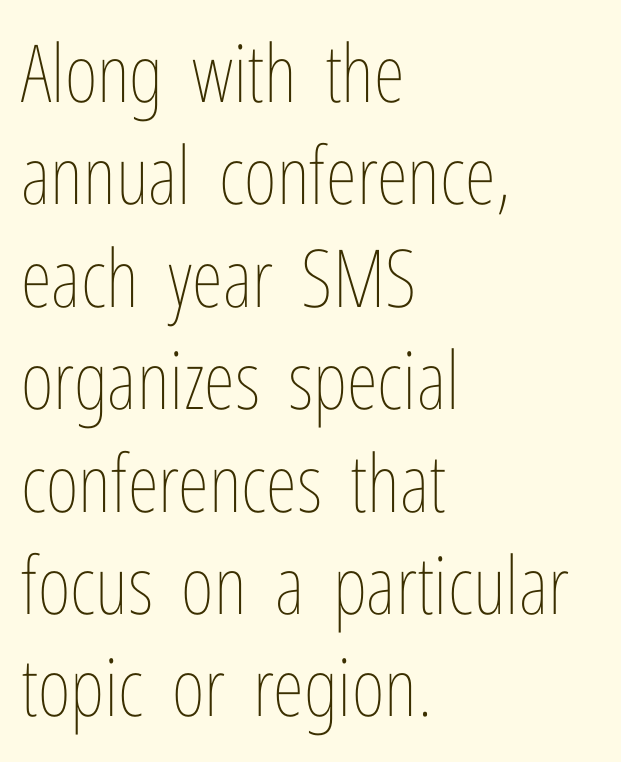
{"italic": "no", "bold": "no", "weight": "thin", "width": "condensed", "stroke_contrast": "low", "x_height": "medium", "monospaced": "no", "underline": "no", "align": "left", "line_spacing": "normal", "line_spacing_ratio": 1.28, "letter_spacing": "normal", "letter_spacing_em": 0.0, "glyph_px": 80}
